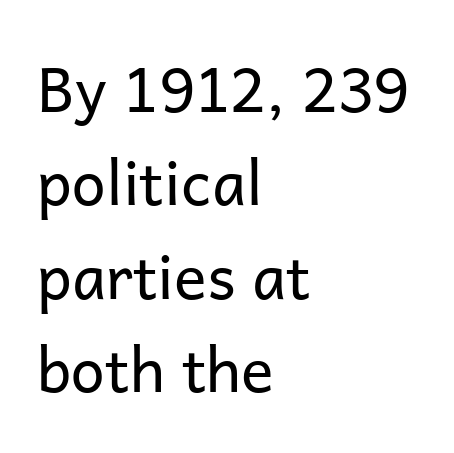
{"serif": "no", "italic": "no", "bold": "no", "weight": "regular", "width": "normal", "stroke_contrast": "low", "x_height": "medium", "monospaced": "no", "underline": "no", "align": "left", "line_spacing": "normal", "line_spacing_ratio": 1.53, "letter_spacing": "normal", "letter_spacing_em": 0.0, "glyph_px": 61}
